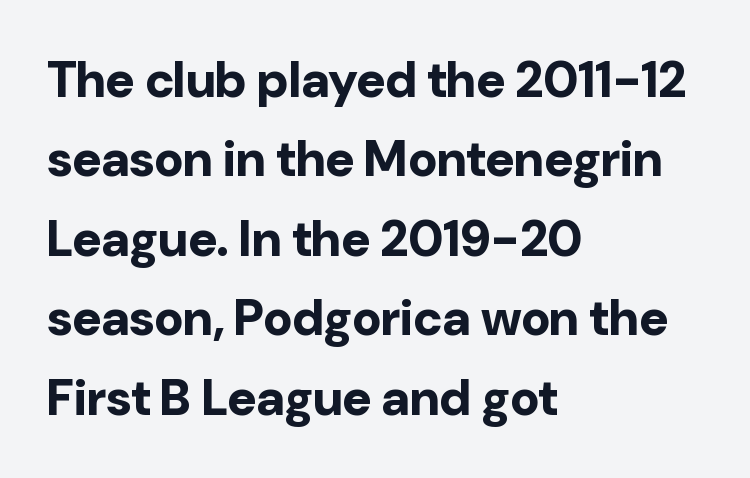
The image shows 50 px bold sans-serif type, upright; set left-aligned, normal line spacing (1.59x), normal letter spacing, not underlined; low stroke contrast and a medium x-height.
